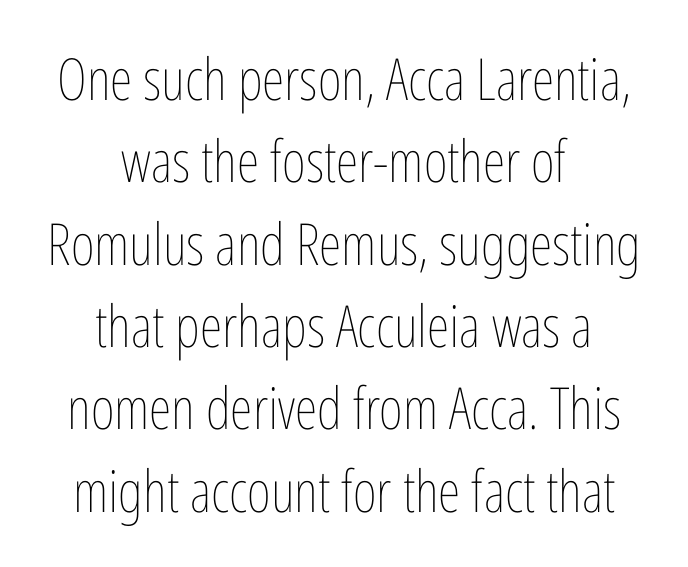
Q: Is the text bold? A: No.
Q: Is the text italic (slanted)? A: No, it is upright.
Q: Is the text underlined? A: No.
Q: How is the paragraph aligned? A: Centered.
Q: Is the spacing between letters normal or unusually wide? A: Normal.
Q: Is the spacing between lines tight, normal or loose? A: Normal.
Q: Width (condensed, normal, or wide)? A: Condensed.
Q: Stroke contrast? A: Low.
Q: x-height? A: Medium.
Q: Monospaced? A: No.
